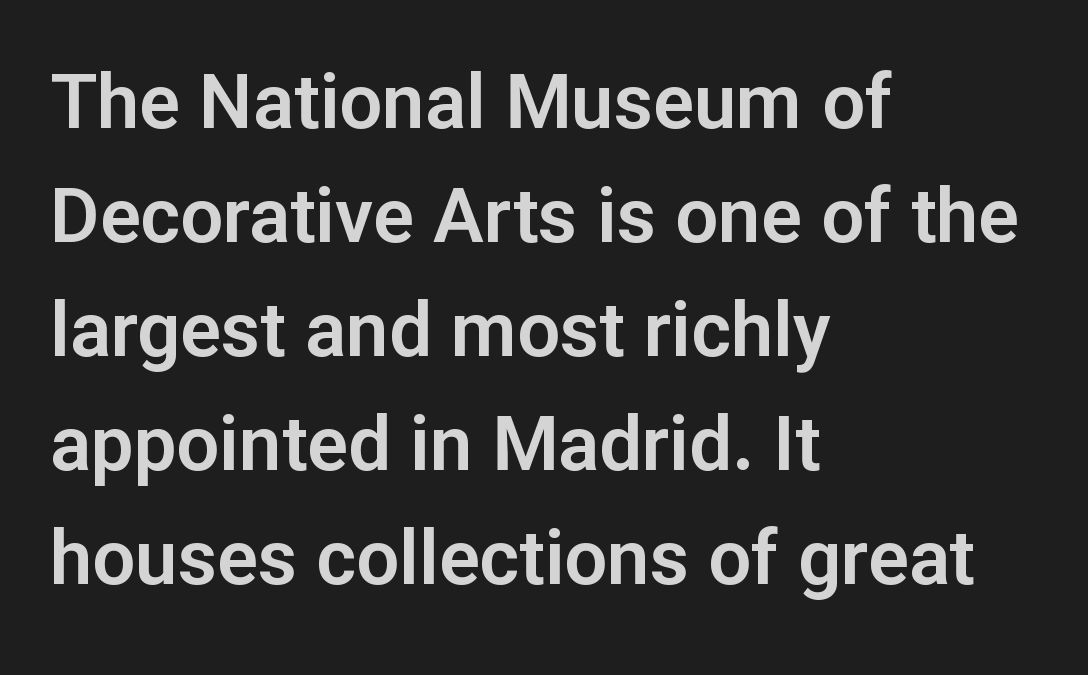
Q: Is the text italic (slanted)? A: No, it is upright.
Q: Is the typeface a serif or a sans-serif typeface? A: Sans-serif.
Q: Is the text underlined? A: No.
Q: How is the paragraph aligned? A: Left-aligned.
Q: Is the spacing between letters normal or unusually wide? A: Normal.
Q: Is the spacing between lines tight, normal or loose? A: Normal.
Q: Width (condensed, normal, or wide)? A: Normal.
Q: Stroke contrast? A: Low.
Q: x-height? A: Medium.
Q: Monospaced? A: No.
